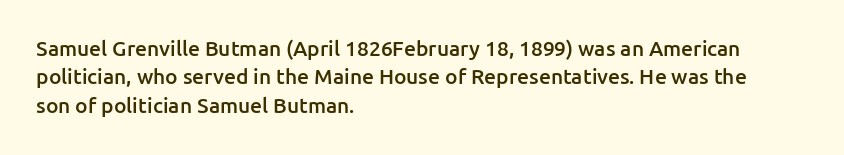
The lines are quadded left. Quick note: not italic, upright. Heft: intermediate — a semibold. Letter spacing: default. Each row of text sits above clean, open space.
